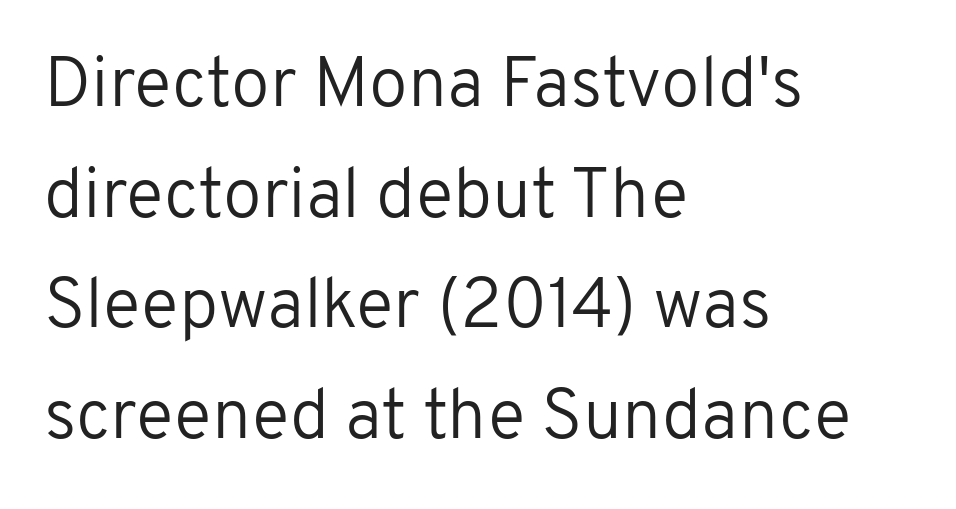
Q: Is the text bold? A: No.
Q: Is the text italic (slanted)? A: No, it is upright.
Q: Is the typeface a serif or a sans-serif typeface? A: Sans-serif.
Q: Is the text underlined? A: No.
Q: How is the paragraph aligned? A: Left-aligned.
Q: Is the spacing between letters normal or unusually wide? A: Normal.
Q: Is the spacing between lines tight, normal or loose? A: Normal.
Q: Width (condensed, normal, or wide)? A: Normal.
Q: Stroke contrast? A: Low.
Q: x-height? A: Medium.
Q: Monospaced? A: No.
